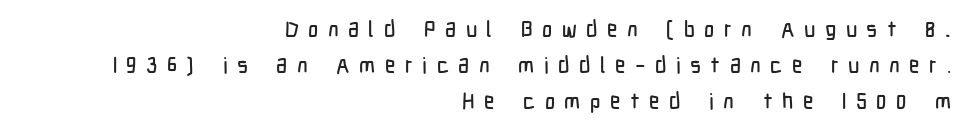
How would I describe the line gaps? Plain and ordinary. Is there any slant? The stems are plumb. Plain, unruled lines of type. The paragraph shown leans on its right margin.
